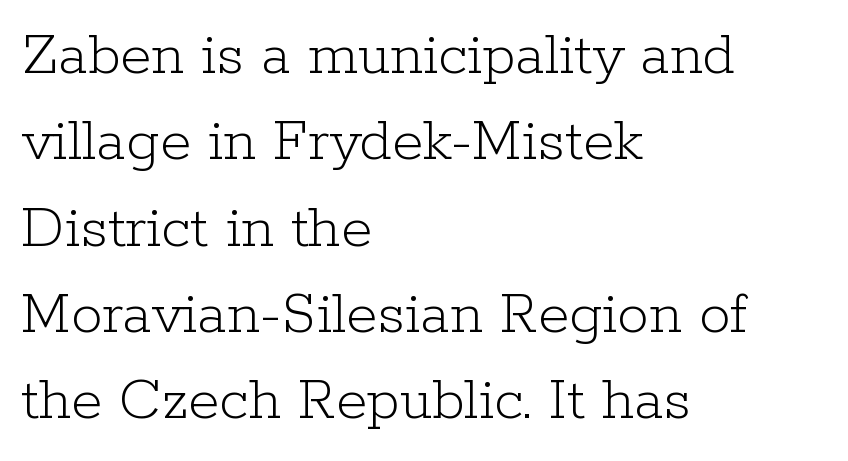
{"serif": "yes", "italic": "no", "bold": "no", "weight": "light", "width": "normal", "stroke_contrast": "low", "x_height": "medium", "monospaced": "no", "underline": "no", "align": "left", "line_spacing": "normal", "line_spacing_ratio": 1.37, "letter_spacing": "normal", "letter_spacing_em": 0.0, "glyph_px": 63}
